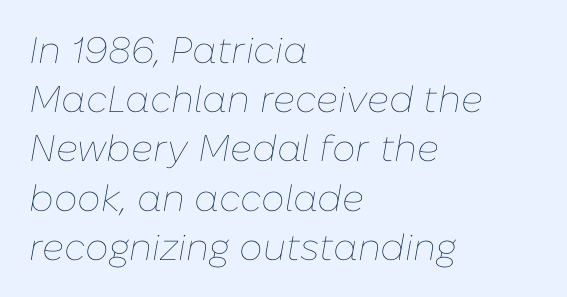
Q: Is the text bold? A: No.
Q: Is the text italic (slanted)? A: Yes, it leans right by about 10 degrees.
Q: Is the text underlined? A: No.
Q: How is the paragraph aligned? A: Left-aligned.
Q: Is the spacing between letters normal or unusually wide? A: Normal.
Q: Is the spacing between lines tight, normal or loose? A: Normal.
Q: Width (condensed, normal, or wide)? A: Normal.
Q: Stroke contrast? A: Low.
Q: x-height? A: Medium.
Q: Monospaced? A: No.
